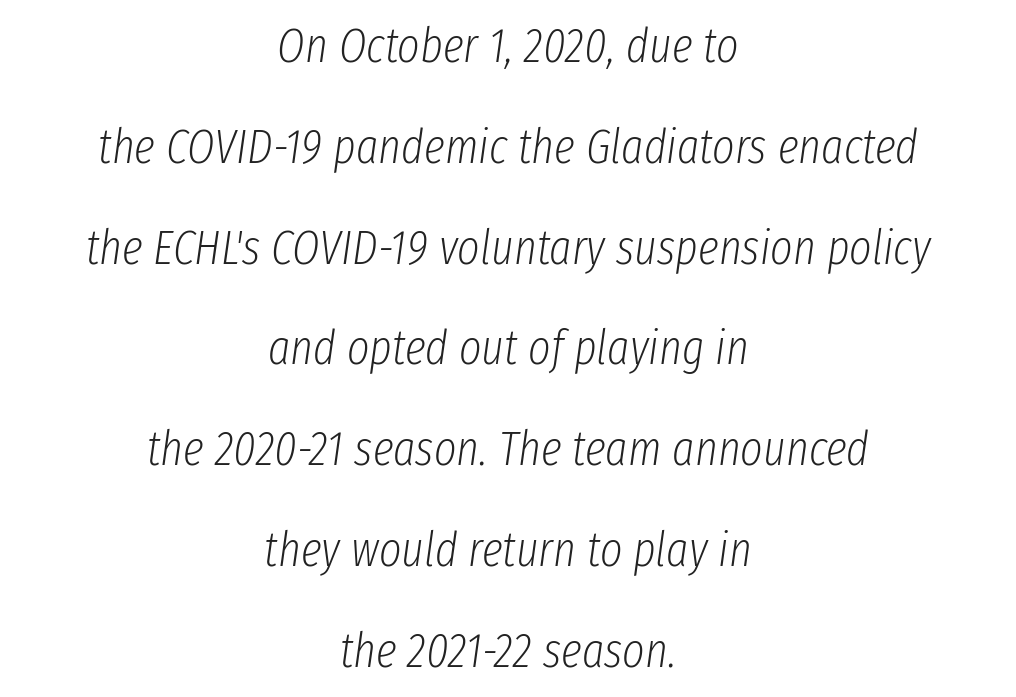
The image shows 48 px light, condensed type, italic (leaning right); set centered, loose line spacing (2.1x), normal letter spacing, not underlined; low stroke contrast and a medium x-height.
